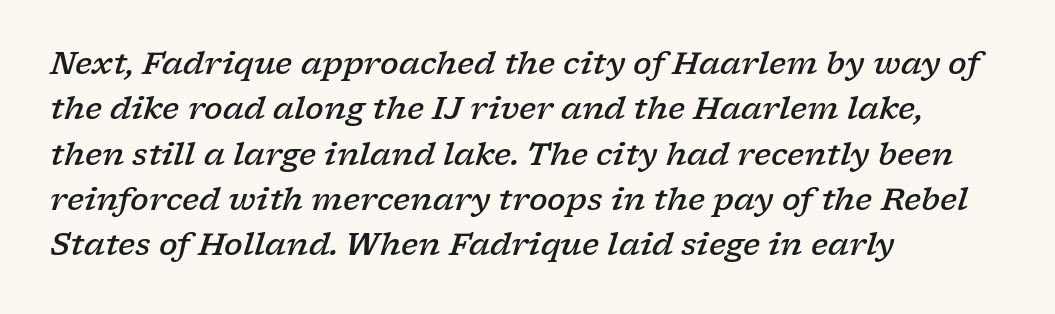
Anything drawn beneath the words? Only blank space. Regarding leading, the lines here are spaced in the standard way. The typography opts for an oblique posture over an upright one. Each glyph is drawn with semibold strokes, heavier than normal yet not fully bold.
